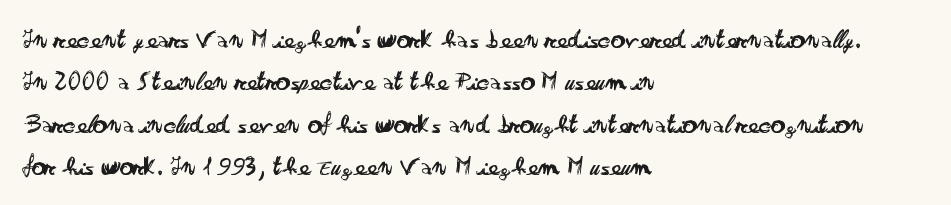
{"serif": "no", "italic": "no", "bold": "no", "weight": "regular", "width": "wide", "stroke_contrast": "low", "x_height": "small", "monospaced": "no", "underline": "no", "align": "left", "line_spacing": "normal", "line_spacing_ratio": 1.51, "letter_spacing": "normal", "letter_spacing_em": 0.0, "glyph_px": 28}
